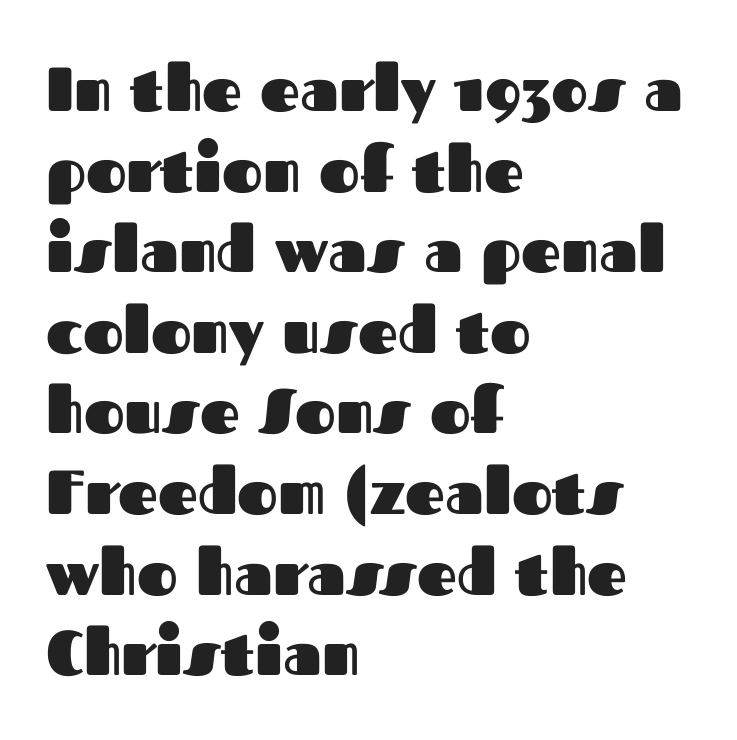
Q: Is the text bold? A: Yes.
Q: Is the text italic (slanted)? A: No, it is upright.
Q: Is the typeface a serif or a sans-serif typeface? A: Sans-serif.
Q: Is the text underlined? A: No.
Q: How is the paragraph aligned? A: Left-aligned.
Q: Is the spacing between letters normal or unusually wide? A: Normal.
Q: Is the spacing between lines tight, normal or loose? A: Normal.
Q: Width (condensed, normal, or wide)? A: Normal.
Q: Stroke contrast? A: Medium.
Q: x-height? A: Medium.
Q: Monospaced? A: No.
